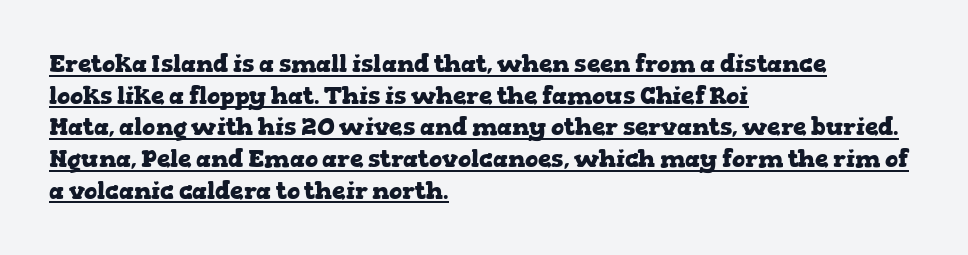
Q: Is the text bold? A: Yes.
Q: Is the text italic (slanted)? A: No, it is upright.
Q: Is the text underlined? A: Yes.
Q: How is the paragraph aligned? A: Left-aligned.
Q: Is the spacing between letters normal or unusually wide? A: Normal.
Q: Is the spacing between lines tight, normal or loose? A: Normal.
